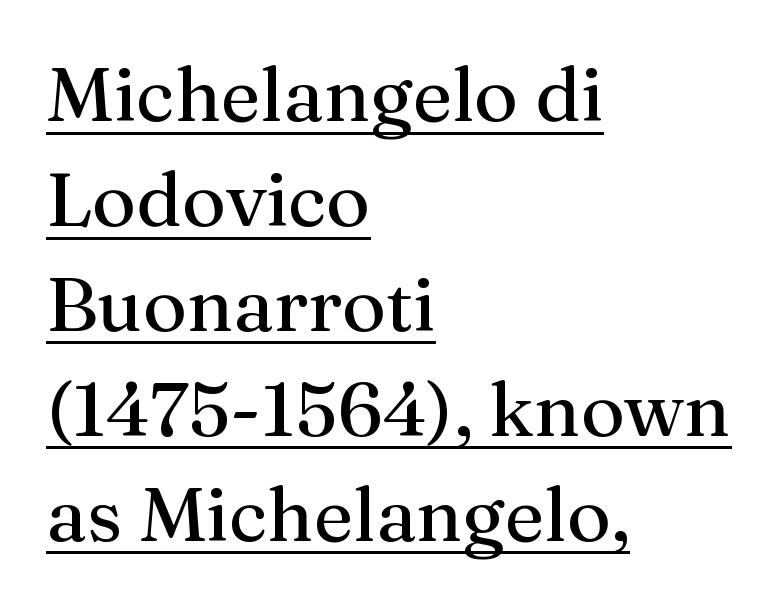
{"serif": "yes", "italic": "no", "bold": "no", "weight": "regular", "width": "normal", "stroke_contrast": "medium", "x_height": "medium", "monospaced": "no", "underline": "yes", "align": "left", "line_spacing": "normal", "line_spacing_ratio": 1.38, "letter_spacing": "normal", "letter_spacing_em": 0.0, "glyph_px": 76}
